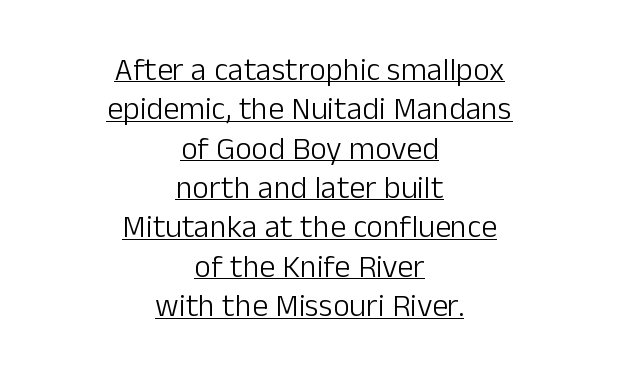
Every row of glyphs is offset so its center matches the block's center. You can see a thin bar hugging the bottom of the glyphs. Posture: upright roman. Observe the ordinary spacing: letters are neighbours, not strangers. A sans-serif font was chosen for this passage.
